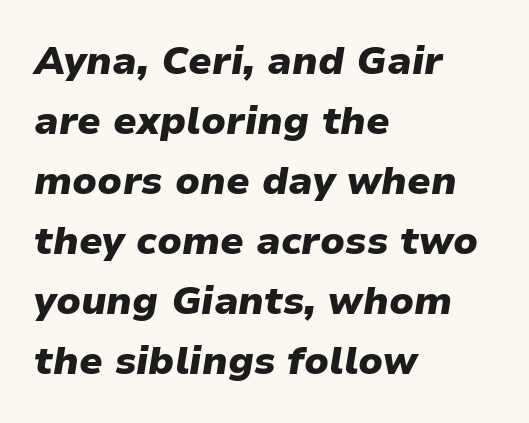
Q: Is the text bold? A: Yes.
Q: Is the text italic (slanted)? A: Yes, it leans right by about 9 degrees.
Q: Is the text underlined? A: No.
Q: How is the paragraph aligned? A: Left-aligned.
Q: Is the spacing between letters normal or unusually wide? A: Normal.
Q: Is the spacing between lines tight, normal or loose? A: Normal.
Q: Width (condensed, normal, or wide)? A: Normal.
Q: Stroke contrast? A: Low.
Q: x-height? A: Medium.
Q: Monospaced? A: No.
